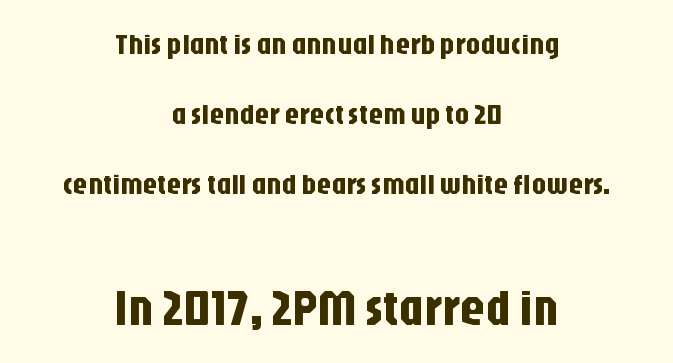
Q: Is the text italic (slanted)? A: No, it is upright.
Q: Is the typeface a serif or a sans-serif typeface? A: Sans-serif.
Q: Is the text underlined? A: No.
Q: How is the paragraph aligned? A: Centered.
Q: Is the spacing between letters normal or unusually wide? A: Normal.
Q: Is the spacing between lines tight, normal or loose? A: Loose.
Q: Which block of text is set in a larger size, the first (top) or the second (bottom)? A: The second (bottom) one.
Q: Width (condensed, normal, or wide)? A: Condensed.
Q: Stroke contrast? A: Low.
Q: x-height? A: Large.
Q: Monospaced? A: No.
